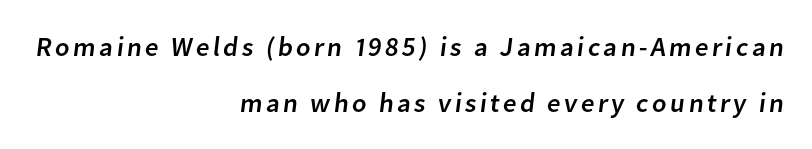
{"underline": "no", "align": "right", "line_spacing": "loose", "line_spacing_ratio": 2.06, "glyph_px": 27}
